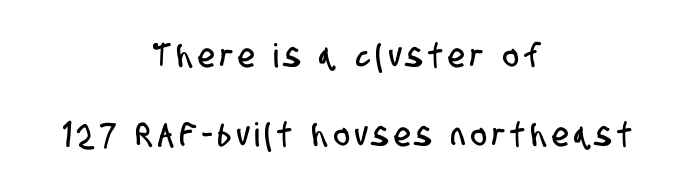
Q: Is the typeface a serif or a sans-serif typeface? A: Sans-serif.
Q: Is the text underlined? A: No.
Q: How is the paragraph aligned? A: Centered.
Q: Is the spacing between lines tight, normal or loose? A: Loose.
Q: Width (condensed, normal, or wide)? A: Condensed.
Q: Stroke contrast? A: Low.
Q: x-height? A: Large.
Q: Monospaced? A: No.
